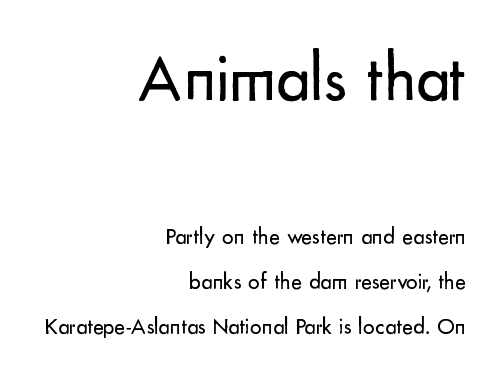
{"serif": "no", "italic": "no", "bold": "no", "weight": "regular", "width": "normal", "stroke_contrast": "low", "x_height": "small", "monospaced": "no", "underline": "no", "align": "right", "line_spacing": "loose", "line_spacing_ratio": 1.94, "letter_spacing": "normal", "letter_spacing_em": 0.0, "larger_block": "first", "size_ratio": 2.96, "glyph_px": 68}
